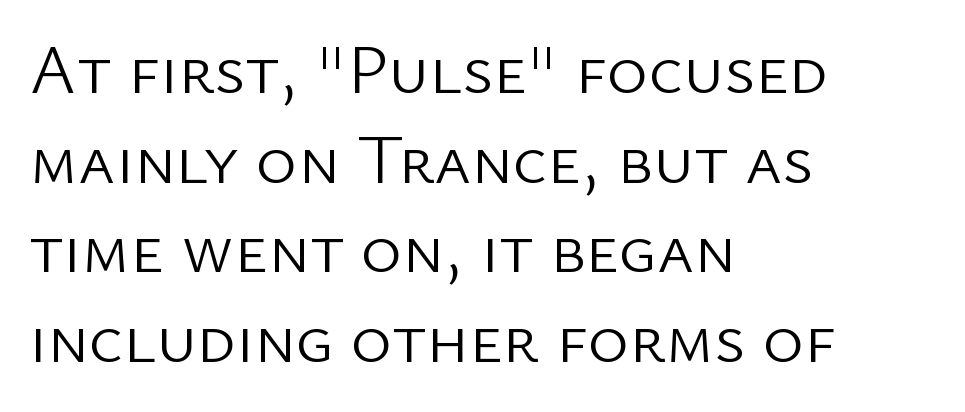
The designer went with a sans here, leaving each stem footless. The space between consecutive lines is moderate. These lines were composed using upright roman letters. A bare baseline throughout the passage. Summary of weight: not heavy and not bold.
